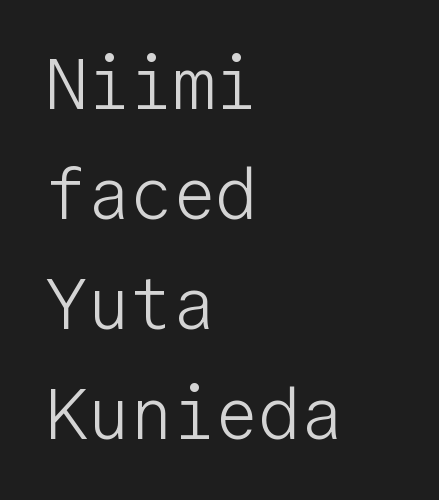
{"serif": "no", "italic": "no", "bold": "no", "weight": "light", "width": "normal", "stroke_contrast": "low", "x_height": "medium", "monospaced": "yes", "underline": "no", "align": "left", "line_spacing": "normal", "line_spacing_ratio": 1.55, "letter_spacing": "normal", "letter_spacing_em": 0.0, "glyph_px": 71}
